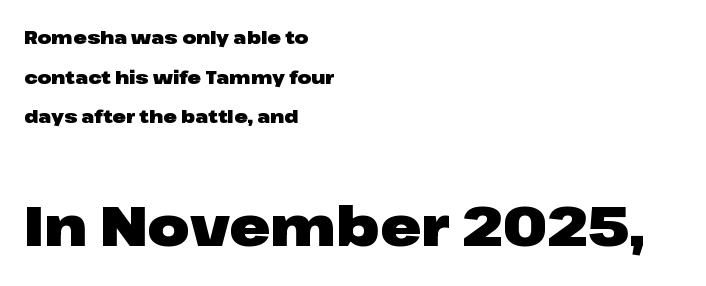
{"serif": "no", "italic": "no", "bold": "yes", "weight": "heavy", "width": "wide", "stroke_contrast": "low", "x_height": "medium", "monospaced": "no", "underline": "no", "align": "left", "line_spacing": "loose", "line_spacing_ratio": 2.2, "letter_spacing": "normal", "letter_spacing_em": 0.0, "larger_block": "second", "size_ratio": 3.06, "glyph_px": 55}
